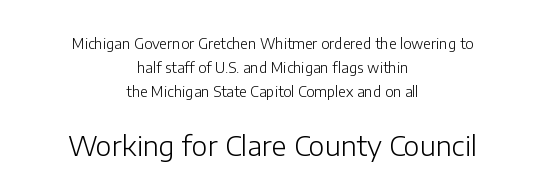
Q: Is the text bold? A: No.
Q: Is the text italic (slanted)? A: No, it is upright.
Q: Is the text underlined? A: No.
Q: How is the paragraph aligned? A: Centered.
Q: Is the spacing between letters normal or unusually wide? A: Normal.
Q: Which block of text is set in a larger size, the first (top) or the second (bottom)? A: The second (bottom) one.
